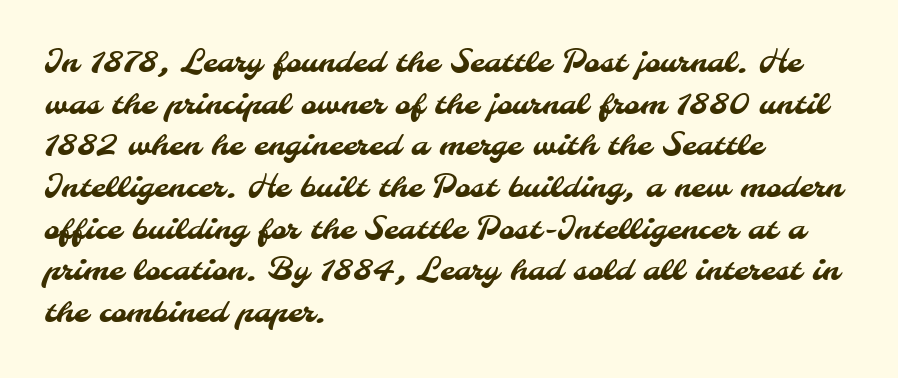
The image shows 30 px sans-serif type; set left-aligned, normal line spacing (1.39x), normal letter spacing, not underlined; medium stroke contrast and a small x-height.
